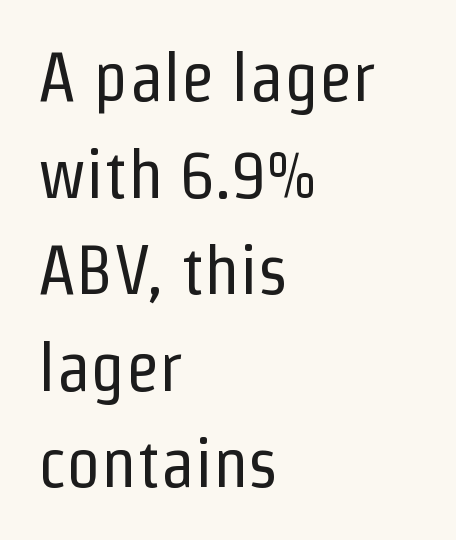
The image shows 69 px regular-weight, condensed sans-serif type, upright; set left-aligned, normal line spacing (1.4x), normal letter spacing, not underlined; low stroke contrast and a medium x-height.
